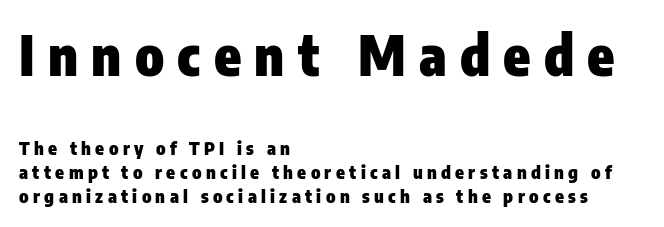
The image shows 55 px heavy, condensed sans-serif type, upright; set left-aligned, normal line spacing (1.33x), unusually wide letter spacing (+0.24 em), not underlined; the first (top) block is 3.06x larger; low stroke contrast and a medium x-height.
